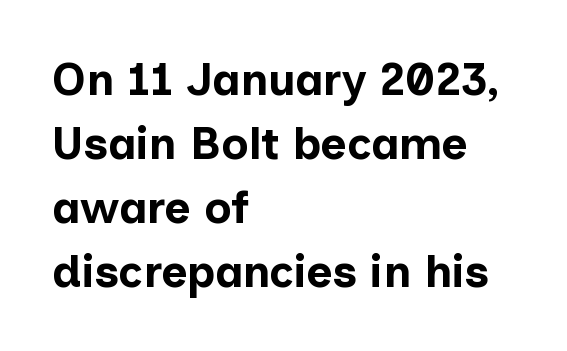
The image shows 45 px bold sans-serif type, upright; set left-aligned, normal line spacing (1.42x), normal letter spacing, not underlined; low stroke contrast and a medium x-height.
